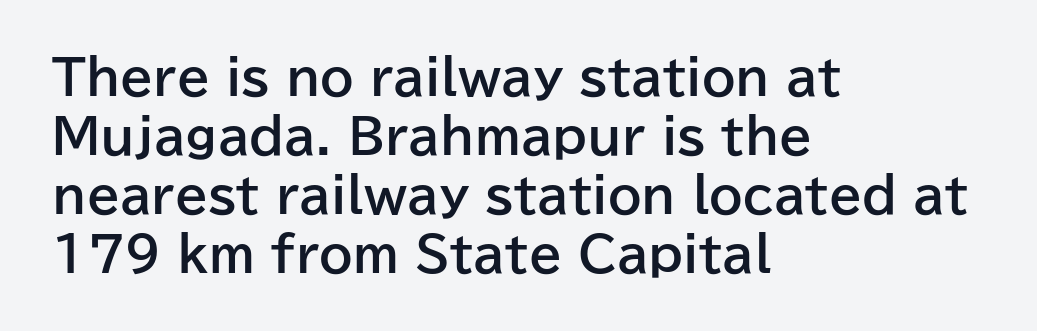
Q: Is the text bold? A: Yes.
Q: Is the text italic (slanted)? A: No, it is upright.
Q: Is the typeface a serif or a sans-serif typeface? A: Sans-serif.
Q: Is the text underlined? A: No.
Q: How is the paragraph aligned? A: Left-aligned.
Q: Is the spacing between letters normal or unusually wide? A: Normal.
Q: Width (condensed, normal, or wide)? A: Normal.
Q: Stroke contrast? A: Low.
Q: x-height? A: Medium.
Q: Monospaced? A: No.
